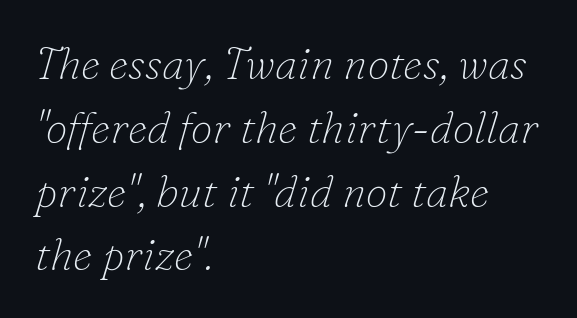
The passage shown is typed in a proportional face where columns would drift. Notice how the stems are inclined rather than vertical — that's the hallmark of italics. This sample keeps an unexceptional amount of space between lines. The rendering shows small feet on the letterforms — a serif design. The letterforms sit shoulder to shoulder at normal distance.
